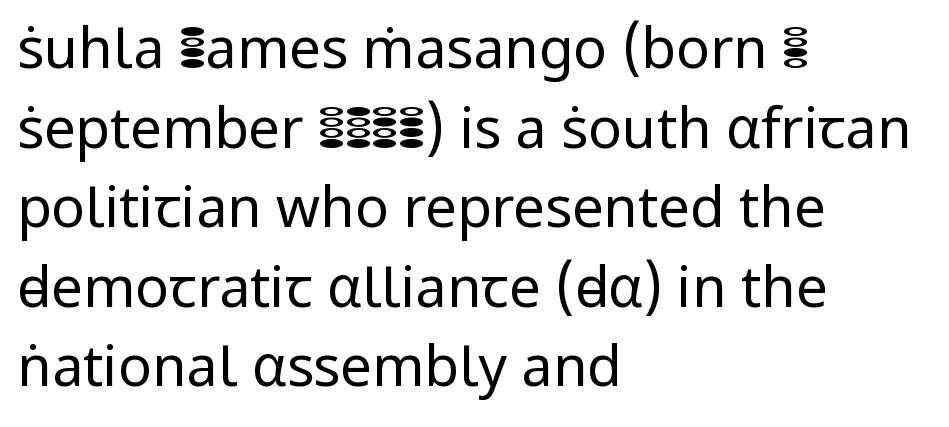
This rendering leaves character spacing at its baseline value. One glance says typical: line gaps are just what's usual. The font sits on the lighter half of the weight spectrum, regular included. The passage shown is typed in a proportional face where columns would drift. The lettering stays uniformly vertical, giving the passage a roman look.
